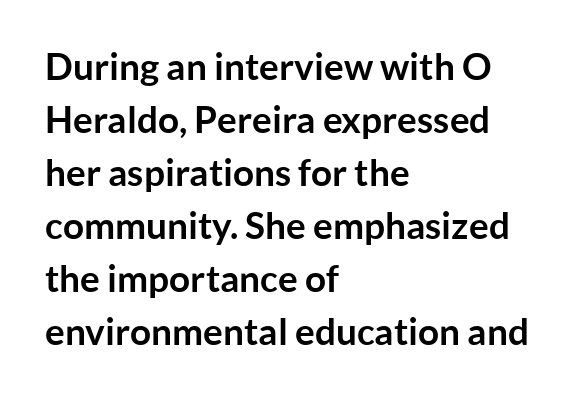
The image shows 37 px semibold sans-serif type, upright; set left-aligned, normal line spacing (1.43x), normal letter spacing, not underlined; low stroke contrast and a medium x-height.
